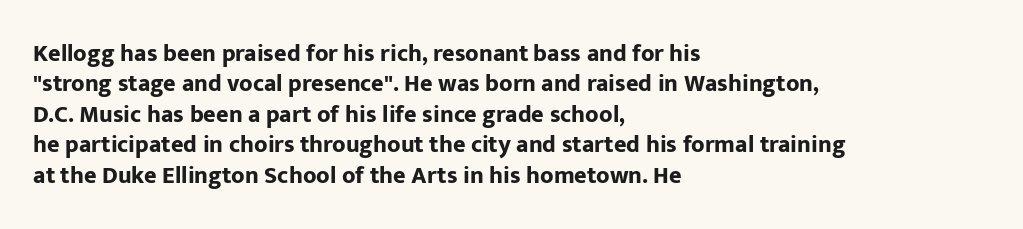
The glyphs are unaccompanied by any horizontal stroke below them. The leading is moderate, giving the passage an even texture. Left-aligned paragraph, ragged on the right. A full-strength bold gives these letters their thick strokes. This sample uses an upright cut, with every glyph sitting square on the baseline.
